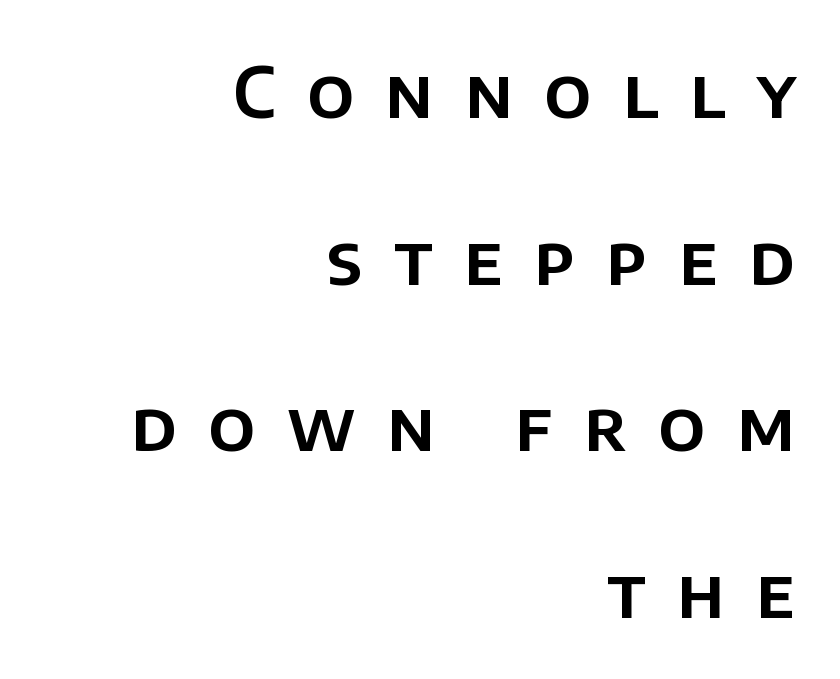
The image shows 70 px sans-serif type, upright; set right-aligned, loose line spacing (2.38x), unusually wide letter spacing (+0.45 em), not underlined; low stroke contrast and a large x-height.
